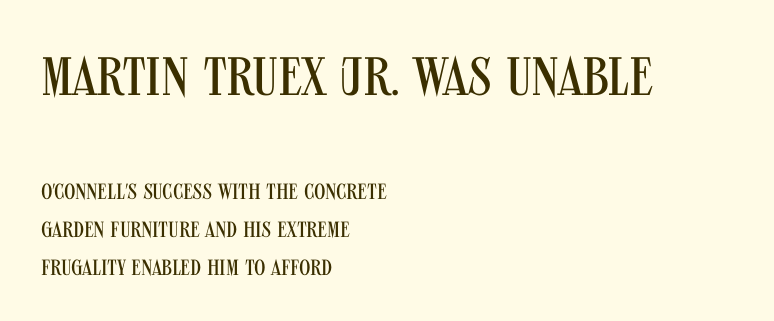
You get the large type first, then a drop to smaller type. Is this a sans? Yes — the strokes have no serifs. A clean baseline with only descenders dipping below it. This sample uses an upright cut, with every glyph sitting square on the baseline. Typeset ragged right — the left edge is the straight one.
